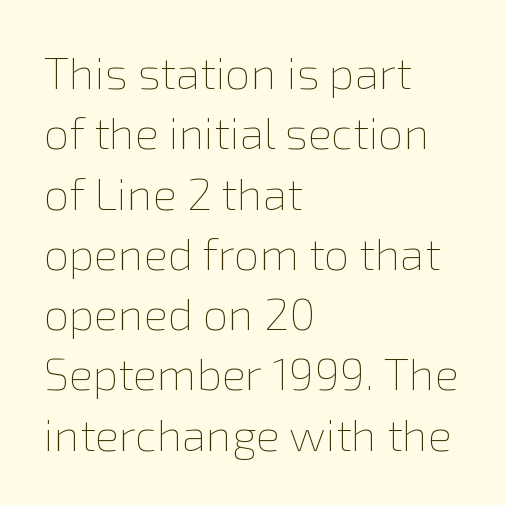
The image shows 45 px thin type, upright; set left-aligned, normal line spacing (1.34x), normal letter spacing, not underlined; a medium x-height.
